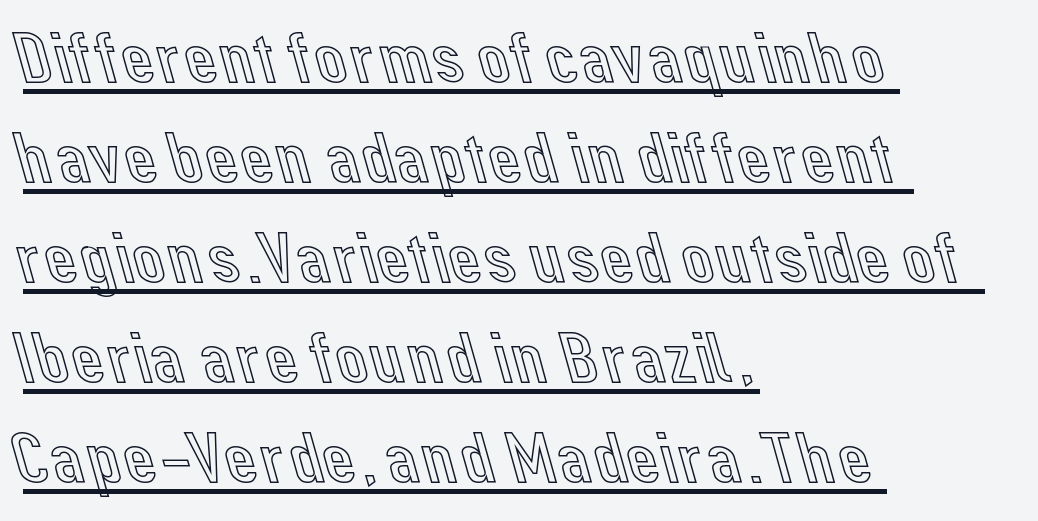
{"width": "normal", "x_height": "medium", "monospaced": "no", "underline": "yes", "align": "left", "line_spacing": "normal", "line_spacing_ratio": 1.37, "letter_spacing": "normal", "letter_spacing_em": 0.0, "glyph_px": 73}
